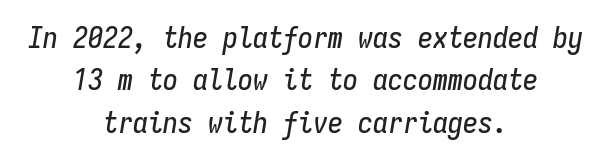
The image shows 30 px condensed type, italic (leaning right), monospaced; set centered, normal line spacing (1.41x), normal letter spacing, not underlined; low stroke contrast and a medium x-height.
